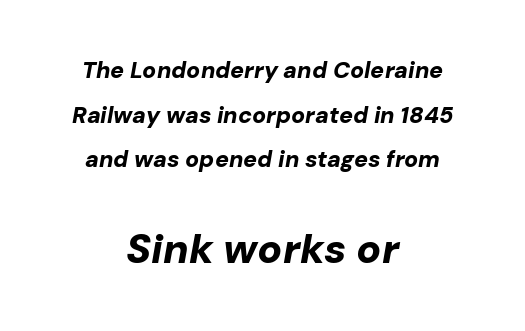
{"italic": "yes", "lean": "right", "slant_degrees": 10, "bold": "yes", "weight": "bold", "width": "normal", "stroke_contrast": "low", "x_height": "medium", "monospaced": "no", "underline": "no", "align": "center", "line_spacing": "loose", "line_spacing_ratio": 1.94, "letter_spacing": "normal", "letter_spacing_em": 0.0, "larger_block": "second", "size_ratio": 1.78, "glyph_px": 41}
